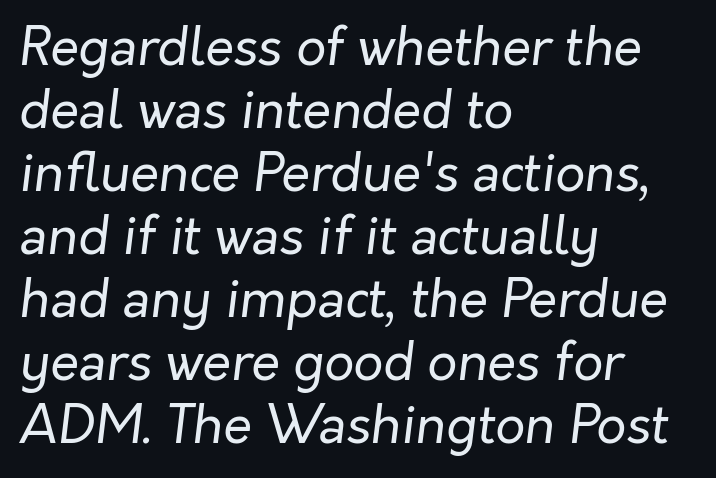
{"italic": "yes", "lean": "right", "slant_degrees": 7, "bold": "no", "weight": "regular", "width": "normal", "stroke_contrast": "low", "x_height": "medium", "monospaced": "no", "underline": "no", "align": "left", "line_spacing_ratio": 1.21, "letter_spacing": "normal", "letter_spacing_em": 0.0, "glyph_px": 52}
